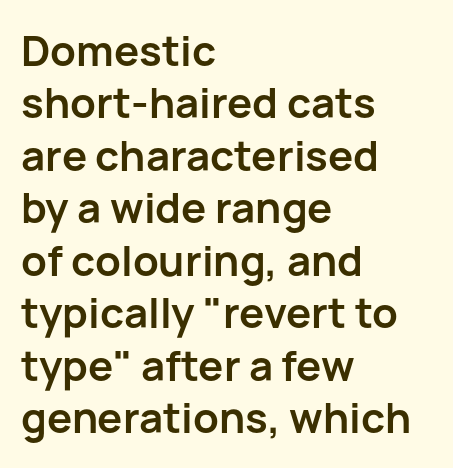
What stands out about the letter spacing? Nothing — it is the standard amount. The space between consecutive lines is moderate. This is heavy type, rendered in bold. The specimen reads as upright at a glance. Which margin do the lines hug? The left one — the right edge is uneven.
